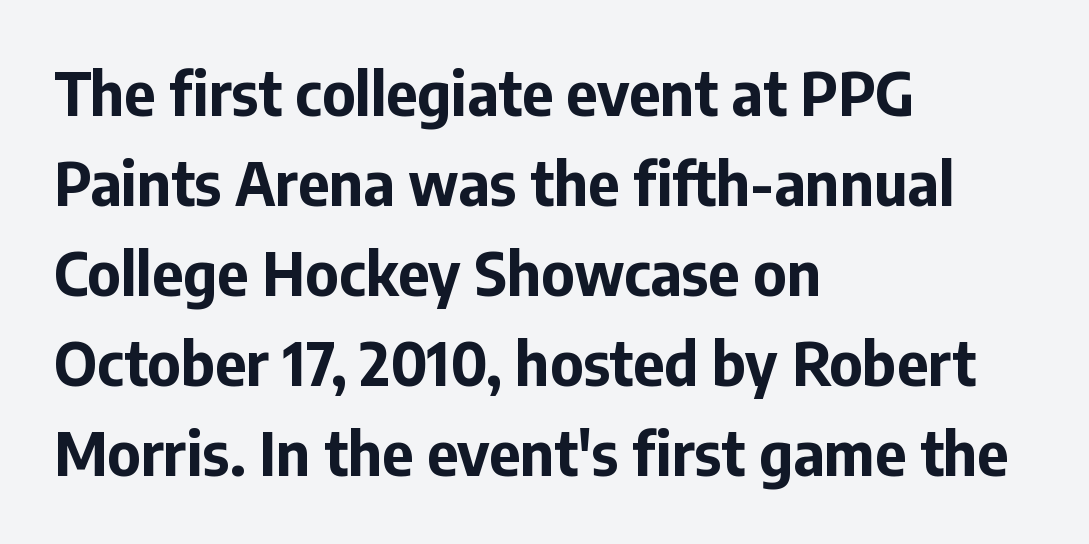
Q: Is the text bold? A: Yes.
Q: Is the text italic (slanted)? A: No, it is upright.
Q: Is the typeface a serif or a sans-serif typeface? A: Sans-serif.
Q: Is the text underlined? A: No.
Q: How is the paragraph aligned? A: Left-aligned.
Q: Is the spacing between letters normal or unusually wide? A: Normal.
Q: Is the spacing between lines tight, normal or loose? A: Normal.
Q: Width (condensed, normal, or wide)? A: Normal.
Q: Stroke contrast? A: Low.
Q: x-height? A: Medium.
Q: Monospaced? A: No.
